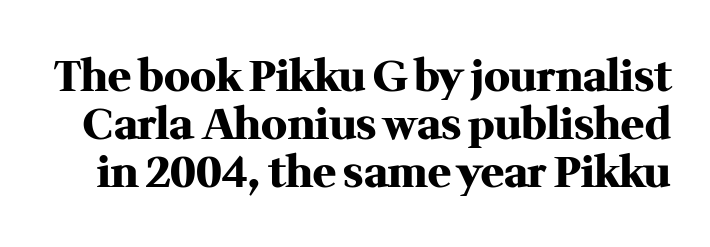
{"serif": "yes", "italic": "no", "bold": "yes", "weight": "heavy", "width": "normal", "stroke_contrast": "medium", "x_height": "medium", "monospaced": "no", "underline": "no", "line_spacing": "tight", "line_spacing_ratio": 1.12, "letter_spacing": "normal", "letter_spacing_em": 0.0, "glyph_px": 43}
